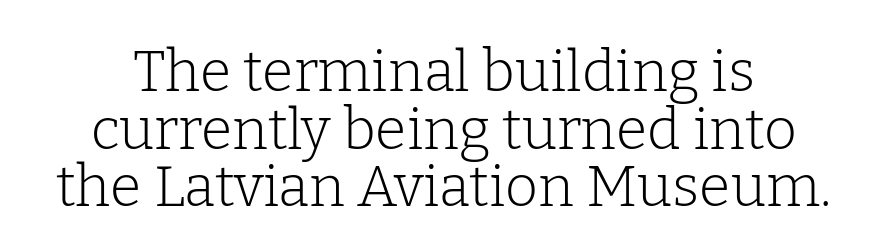
The line texture is even and compact thanks to regular tracking. Serifs: yes, visible at the terminals of the letterforms. The setting favours the middle, as headings and verse often do. Each letter keeps its own natural width here, so spacing adapts to shape. Unlike italic type, these characters show no tilt at all.
